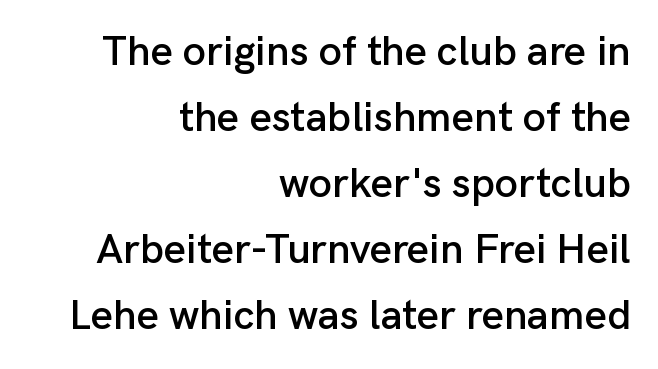
The image shows 42 px sans-serif type, upright; set right-aligned, normal line spacing (1.57x), normal letter spacing, not underlined; low stroke contrast and a medium x-height.
